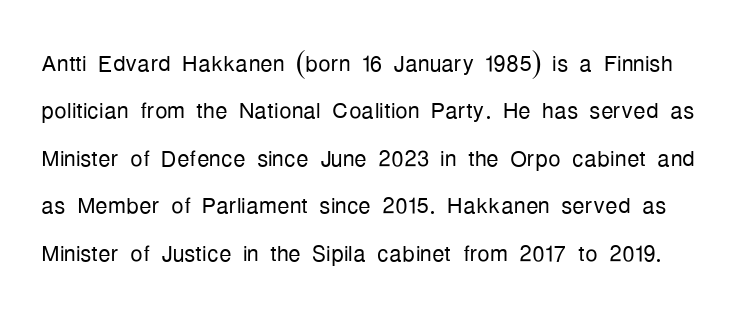
The image shows 31 px light, condensed sans-serif type, upright; set normal line spacing (1.53x), normal letter spacing, not underlined; low stroke contrast and a medium x-height.
